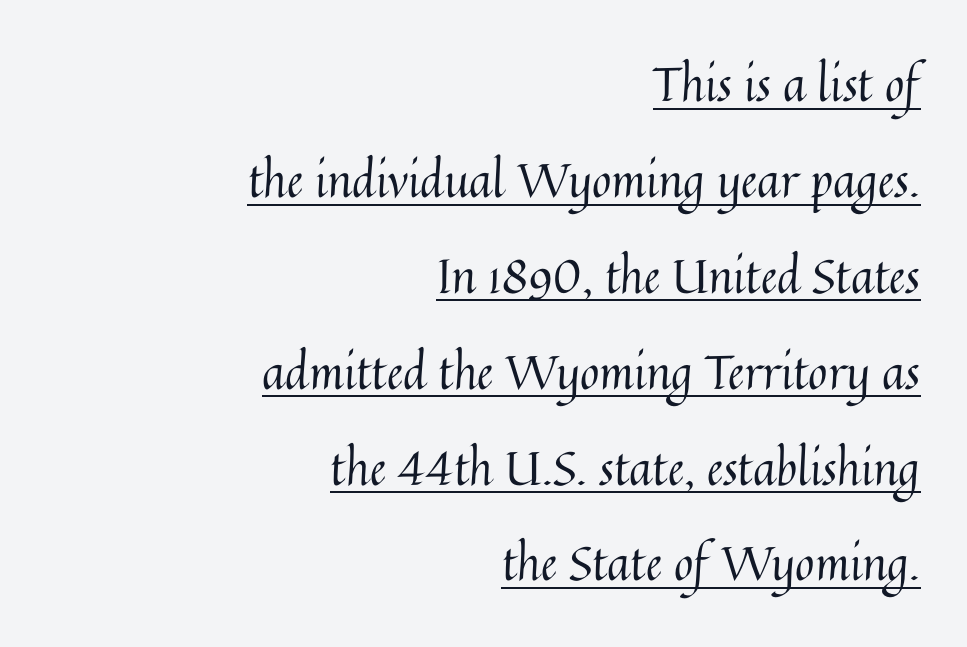
Is the type heavy? It reads as light-to-regular instead. Every row of glyphs terminates at an identical x-position on the right. The vertical gap from one line to the next is large.
